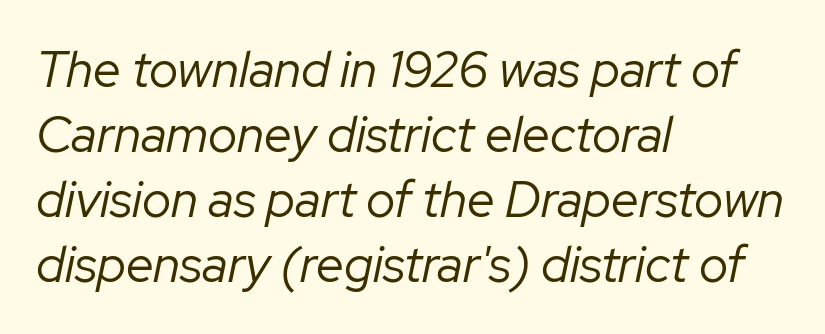
Q: Is the text bold? A: No.
Q: Is the text italic (slanted)? A: Yes, it leans right by about 12 degrees.
Q: Is the text underlined? A: No.
Q: How is the paragraph aligned? A: Left-aligned.
Q: Is the spacing between letters normal or unusually wide? A: Normal.
Q: Is the spacing between lines tight, normal or loose? A: Normal.
Q: Width (condensed, normal, or wide)? A: Normal.
Q: Stroke contrast? A: Low.
Q: x-height? A: Medium.
Q: Monospaced? A: No.
